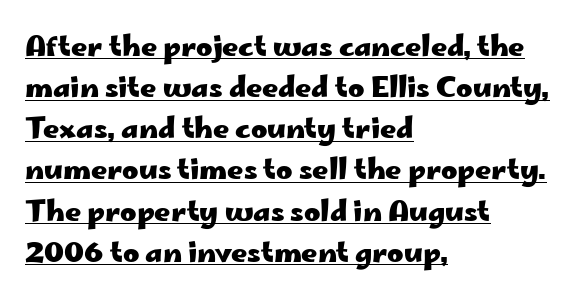
{"serif": "no", "italic": "no", "bold": "yes", "weight": "heavy", "width": "wide", "stroke_contrast": "low", "x_height": "small", "monospaced": "no", "underline": "yes", "align": "left", "line_spacing": "normal", "line_spacing_ratio": 1.47, "letter_spacing": "normal", "letter_spacing_em": 0.0, "glyph_px": 28}
